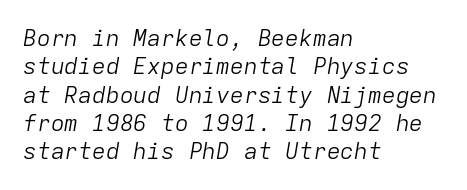
The image shows 23 px text type, italic (leaning right); set left-aligned, line spacing 1.23x, normal letter spacing, not underlined.
